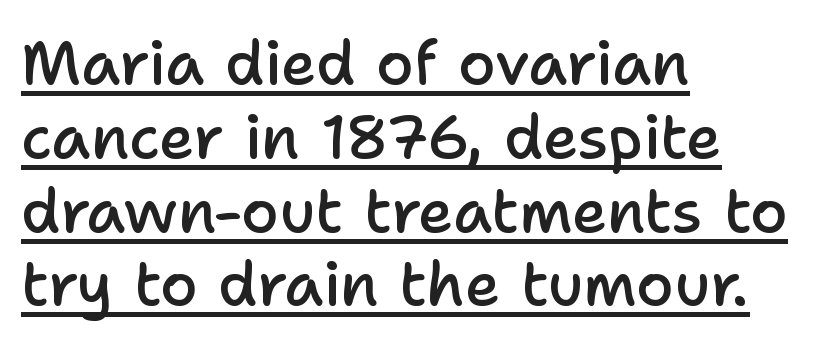
These lines stack with their left ends in a neat column. The passage shown has conventional tracking throughout. Strokes here are thickened, but only to semibold level. Upright lettering throughout. Underline: present.
